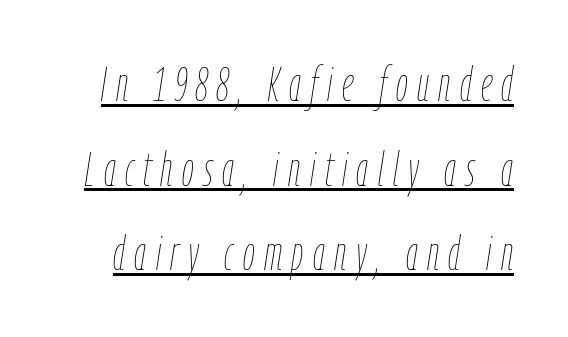
Each stroke keeps to a modest, everyday thickness or less. The letters are spread apart with noticeably loose tracking. This sample has the flowing, uneven cadence of proportional lettering. Designer's note — italics engaged.
